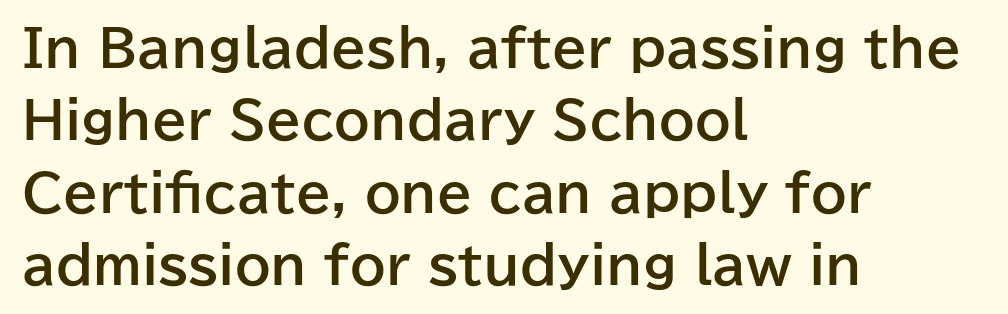
Q: Is the text bold? A: Yes.
Q: Is the text italic (slanted)? A: No, it is upright.
Q: Is the typeface a serif or a sans-serif typeface? A: Sans-serif.
Q: Is the text underlined? A: No.
Q: How is the paragraph aligned? A: Left-aligned.
Q: Is the spacing between letters normal or unusually wide? A: Normal.
Q: Is the spacing between lines tight, normal or loose? A: Normal.
Q: Width (condensed, normal, or wide)? A: Normal.
Q: Stroke contrast? A: Low.
Q: x-height? A: Medium.
Q: Monospaced? A: No.
